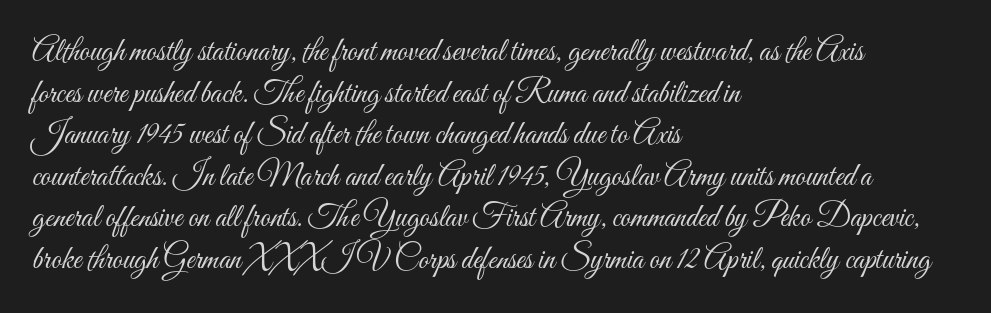
The image shows 32 px light, condensed type; set left-aligned, normal line spacing (1.3x), normal letter spacing, not underlined; medium stroke contrast and a small x-height.
